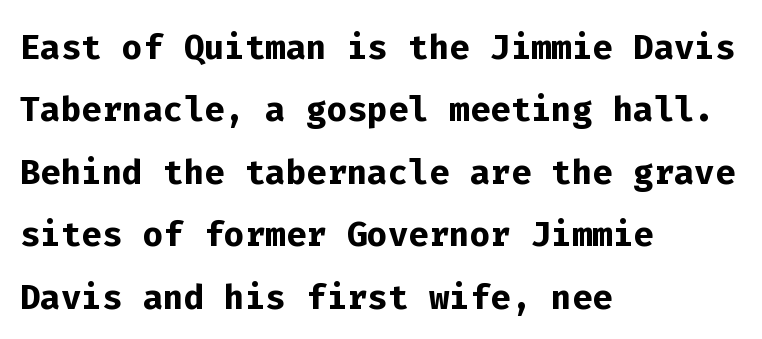
Reading down the column, the eye jumps a familiar distance to each next line. Where is the straight margin? On the left. Compared with an ordinary text face, these strokes are far heavier — a full bold. The type is set solid horizontally, with unmodified tracking. Nobody drew a line under any word here.
